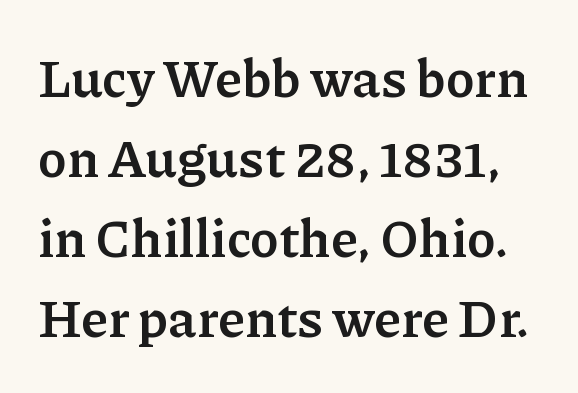
Tracking here is standard; glyphs follow each other at the usual distance. Are there feet on the stems? There are — it's a serif. This is the regular roman posture of the typeface. How would I describe the line gaps? Plain and ordinary. Its strokes are broad and dark, the hallmark of bold type. A typesetter would call this proportional, since set widths differ per character.
